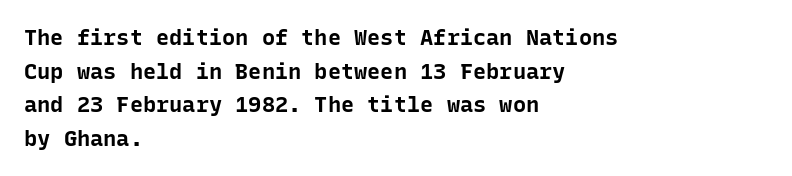
{"italic": "no", "bold": "yes", "underline": "no", "align": "left", "line_spacing": "normal", "line_spacing_ratio": 1.53, "letter_spacing": "normal", "letter_spacing_em": 0.0, "glyph_px": 22}
